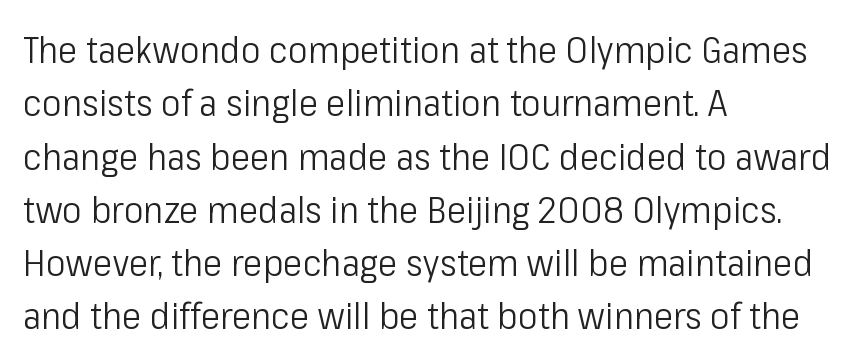
Q: Is the text bold? A: No.
Q: Is the text italic (slanted)? A: No, it is upright.
Q: Is the typeface a serif or a sans-serif typeface? A: Sans-serif.
Q: Is the text underlined? A: No.
Q: How is the paragraph aligned? A: Left-aligned.
Q: Is the spacing between letters normal or unusually wide? A: Normal.
Q: Is the spacing between lines tight, normal or loose? A: Normal.
Q: Width (condensed, normal, or wide)? A: Condensed.
Q: Stroke contrast? A: Low.
Q: x-height? A: Medium.
Q: Monospaced? A: No.
